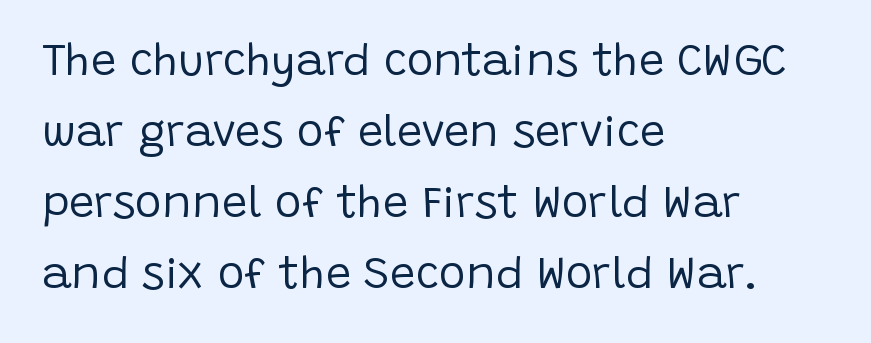
Q: Is the text bold? A: No.
Q: Is the text italic (slanted)? A: No, it is upright.
Q: Is the typeface a serif or a sans-serif typeface? A: Sans-serif.
Q: Is the text underlined? A: No.
Q: How is the paragraph aligned? A: Left-aligned.
Q: Is the spacing between letters normal or unusually wide? A: Normal.
Q: Is the spacing between lines tight, normal or loose? A: Normal.
Q: Width (condensed, normal, or wide)? A: Normal.
Q: Stroke contrast? A: Low.
Q: x-height? A: Large.
Q: Monospaced? A: No.
